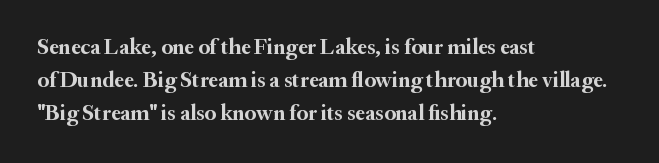
You'd pick this weight for a headline — it's a proper bold. The lettering holds an erect, upright posture throughout. Glance below the letters and you will spot only blank space. Layout note: lines flush left. Characters follow at the spacing the type designer built in. These lines sit exactly where default settings would place them.
